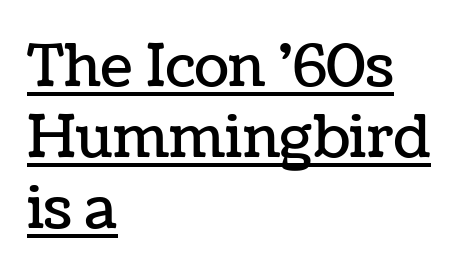
Q: Is the text italic (slanted)? A: No, it is upright.
Q: Is the text underlined? A: Yes.
Q: How is the paragraph aligned? A: Left-aligned.
Q: Is the spacing between letters normal or unusually wide? A: Normal.
Q: Is the spacing between lines tight, normal or loose? A: Normal.
Q: Width (condensed, normal, or wide)? A: Normal.
Q: Stroke contrast? A: Low.
Q: x-height? A: Medium.
Q: Monospaced? A: No.
